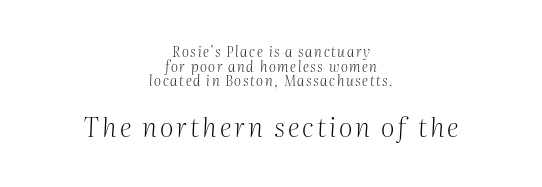
The image shows 27 px text type, italic (leaning right); set centered, tight line spacing (1.04x), not underlined; the second (bottom) block is 1.93x larger.
